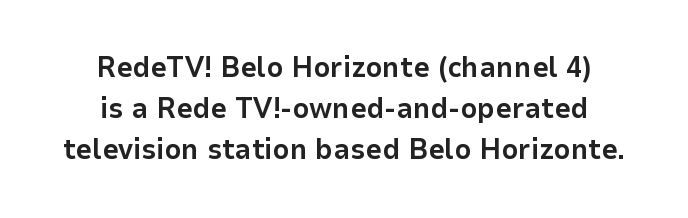
Q: Is the text bold? A: Yes.
Q: Is the text italic (slanted)? A: No, it is upright.
Q: Is the typeface a serif or a sans-serif typeface? A: Sans-serif.
Q: Is the text underlined? A: No.
Q: How is the paragraph aligned? A: Centered.
Q: Is the spacing between letters normal or unusually wide? A: Normal.
Q: Is the spacing between lines tight, normal or loose? A: Normal.
Q: Width (condensed, normal, or wide)? A: Normal.
Q: Stroke contrast? A: Low.
Q: x-height? A: Medium.
Q: Monospaced? A: No.
